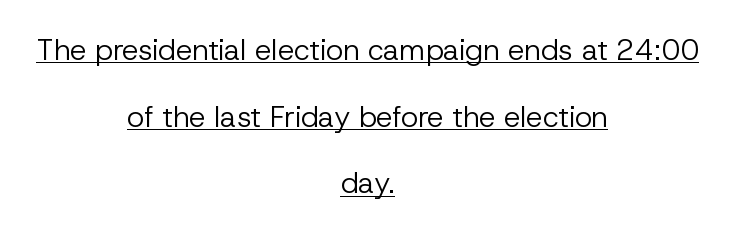
The image shows 29 px regular-weight sans-serif type, upright; set centered, loose line spacing (2.3x), normal letter spacing, underlined; low stroke contrast and a medium x-height.
